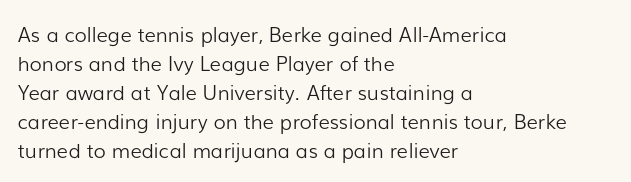
{"italic": "no", "bold": "no", "underline": "no", "align": "left", "line_spacing": "normal", "line_spacing_ratio": 1.45, "letter_spacing": "normal", "letter_spacing_em": 0.0, "glyph_px": 20}
